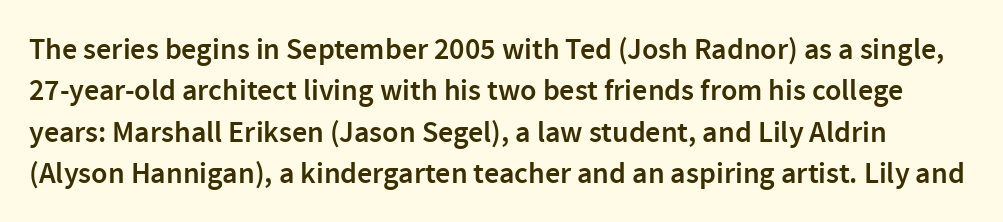
Q: Is the text bold? A: Semi-bold.
Q: Is the text italic (slanted)? A: No, it is upright.
Q: Is the typeface a serif or a sans-serif typeface? A: Sans-serif.
Q: Is the text underlined? A: No.
Q: Is the spacing between letters normal or unusually wide? A: Normal.
Q: Is the spacing between lines tight, normal or loose? A: Normal.
Q: Width (condensed, normal, or wide)? A: Normal.
Q: x-height? A: Medium.
Q: Monospaced? A: No.
